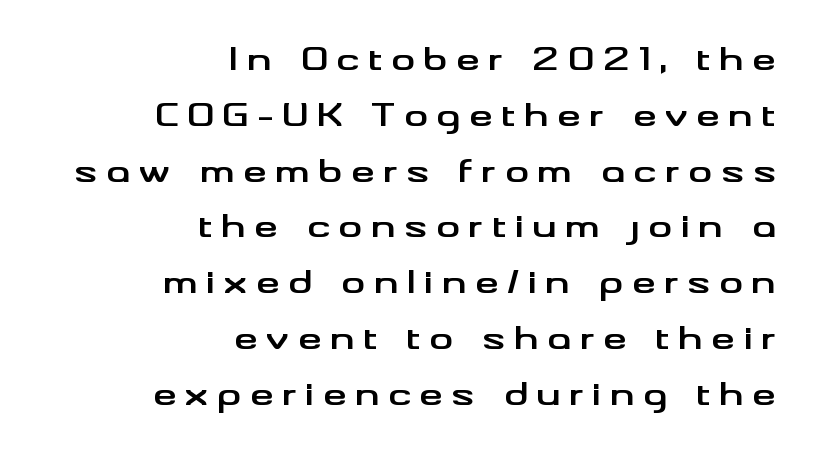
Q: Is the text bold? A: Yes.
Q: Is the text italic (slanted)? A: No, it is upright.
Q: Is the typeface a serif or a sans-serif typeface? A: Sans-serif.
Q: Is the text underlined? A: No.
Q: How is the paragraph aligned? A: Right-aligned.
Q: Is the spacing between letters normal or unusually wide? A: Unusually wide.
Q: Width (condensed, normal, or wide)? A: Wide.
Q: Stroke contrast? A: Medium.
Q: x-height? A: Small.
Q: Monospaced? A: No.
